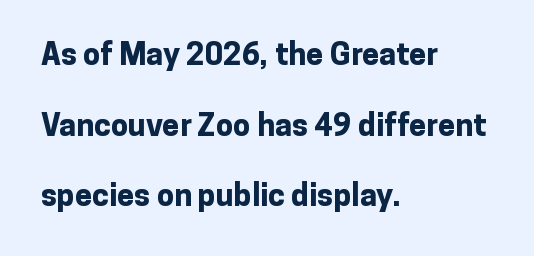
Q: Is the text bold? A: Yes.
Q: Is the text italic (slanted)? A: No, it is upright.
Q: Is the typeface a serif or a sans-serif typeface? A: Sans-serif.
Q: Is the text underlined? A: No.
Q: How is the paragraph aligned? A: Left-aligned.
Q: Is the spacing between letters normal or unusually wide? A: Normal.
Q: Is the spacing between lines tight, normal or loose? A: Loose.
Q: Width (condensed, normal, or wide)? A: Normal.
Q: Stroke contrast? A: Low.
Q: x-height? A: Medium.
Q: Monospaced? A: No.
